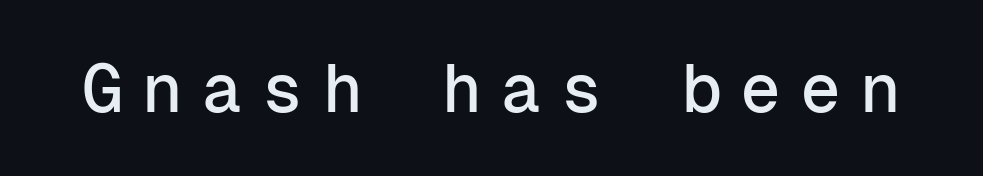
{"serif": "no", "italic": "no", "width": "normal", "stroke_contrast": "low", "x_height": "medium", "monospaced": "yes", "underline": "no", "letter_spacing": "wide", "letter_spacing_em": 0.28, "glyph_px": 68}
